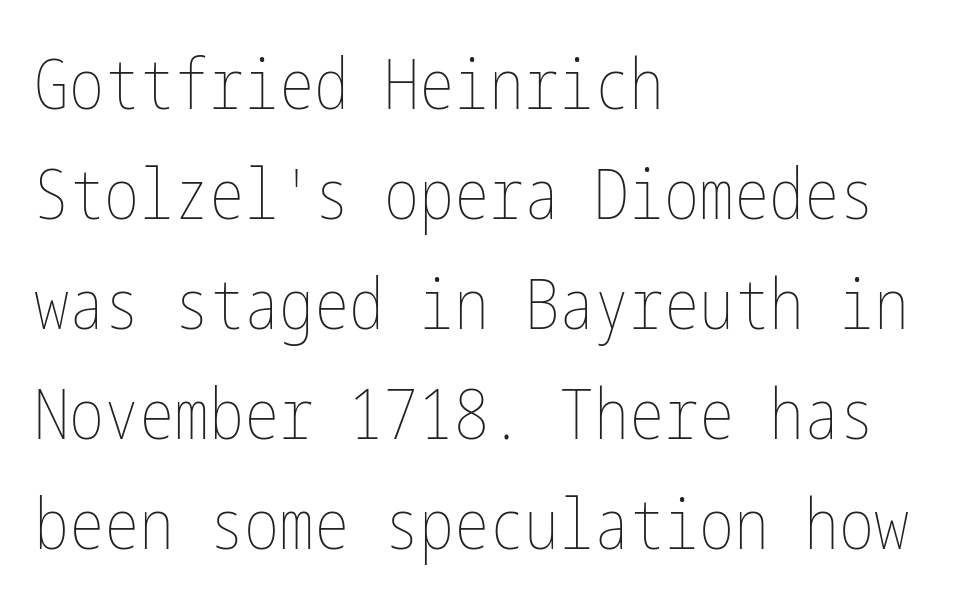
Q: Is the text bold? A: No.
Q: Is the text italic (slanted)? A: No, it is upright.
Q: Is the text underlined? A: No.
Q: How is the paragraph aligned? A: Left-aligned.
Q: Is the spacing between letters normal or unusually wide? A: Normal.
Q: Is the spacing between lines tight, normal or loose? A: Normal.
Q: Width (condensed, normal, or wide)? A: Condensed.
Q: Stroke contrast? A: Low.
Q: x-height? A: Medium.
